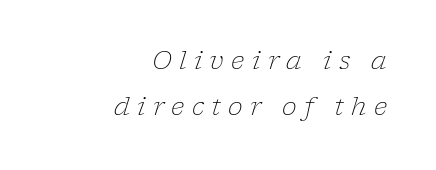
The image shows 25 px text type, italic (leaning right); set right-aligned, line spacing 1.83x, unusually wide letter spacing (+0.29 em), not underlined.
